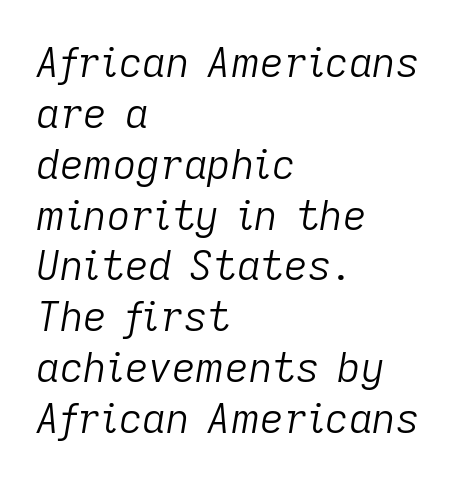
Notice how the stems are inclined rather than vertical — that's the hallmark of italics. Each letter keeps its own natural width here, so spacing adapts to shape. These glyphs show unthickened strokes, regular width or finer. Does the copy run flush right? No — it runs flush left.
